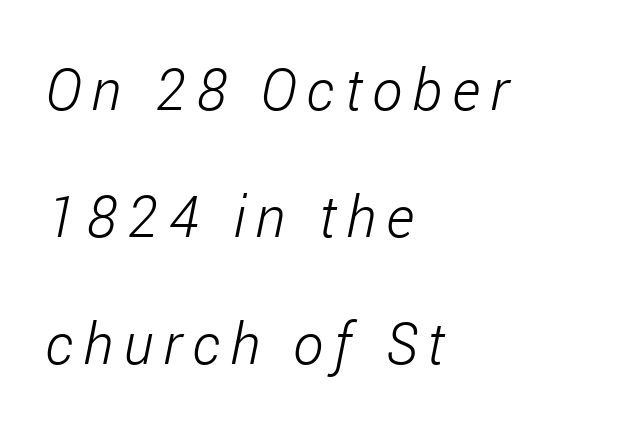
{"italic": "yes", "lean": "right", "slant_degrees": 11, "bold": "no", "weight": "light", "width": "condensed", "stroke_contrast": "low", "x_height": "medium", "monospaced": "no", "underline": "no", "align": "left", "line_spacing": "loose", "line_spacing_ratio": 2.23, "glyph_px": 57}
